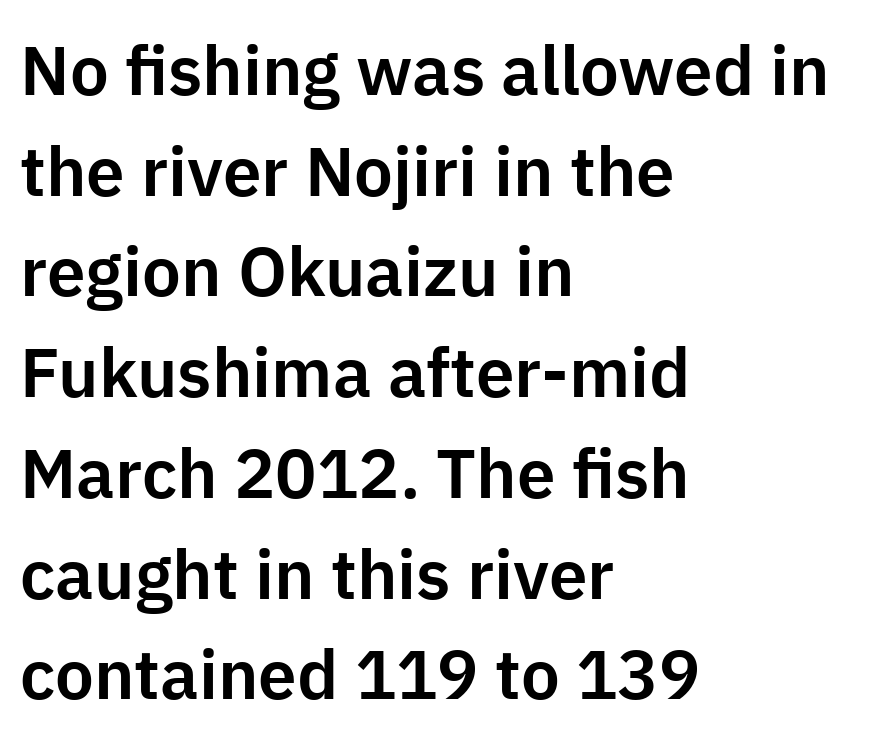
Q: Is the text italic (slanted)? A: No, it is upright.
Q: Is the typeface a serif or a sans-serif typeface? A: Sans-serif.
Q: Is the text underlined? A: No.
Q: How is the paragraph aligned? A: Left-aligned.
Q: Is the spacing between letters normal or unusually wide? A: Normal.
Q: Is the spacing between lines tight, normal or loose? A: Normal.
Q: Width (condensed, normal, or wide)? A: Normal.
Q: Stroke contrast? A: Low.
Q: x-height? A: Medium.
Q: Monospaced? A: No.
